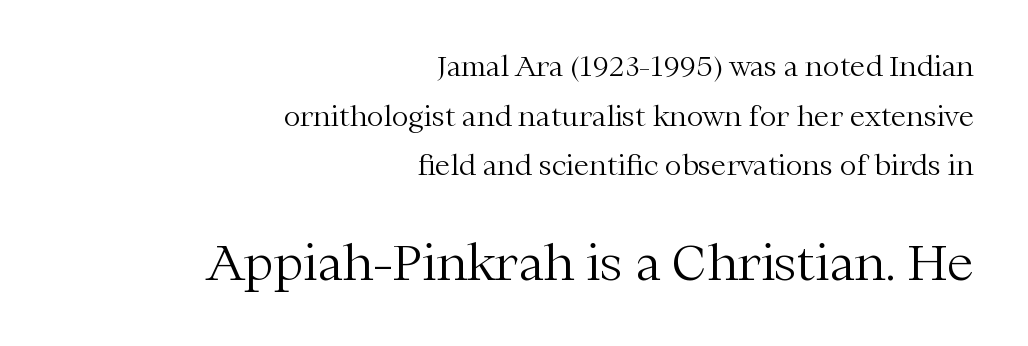
{"serif": "yes", "italic": "no", "bold": "no", "weight": "light", "width": "normal", "stroke_contrast": "medium", "x_height": "medium", "monospaced": "no", "underline": "no", "align": "right", "line_spacing_ratio": 1.77, "letter_spacing": "normal", "letter_spacing_em": 0.0, "larger_block": "second", "size_ratio": 1.75, "glyph_px": 49}
